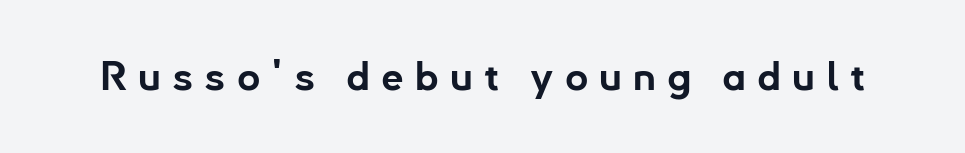
Q: Is the text bold? A: Yes.
Q: Is the text italic (slanted)? A: No, it is upright.
Q: Is the typeface a serif or a sans-serif typeface? A: Sans-serif.
Q: Is the text underlined? A: No.
Q: Is the spacing between letters normal or unusually wide? A: Unusually wide.
Q: Width (condensed, normal, or wide)? A: Normal.
Q: Stroke contrast? A: Low.
Q: x-height? A: Small.
Q: Monospaced? A: No.
